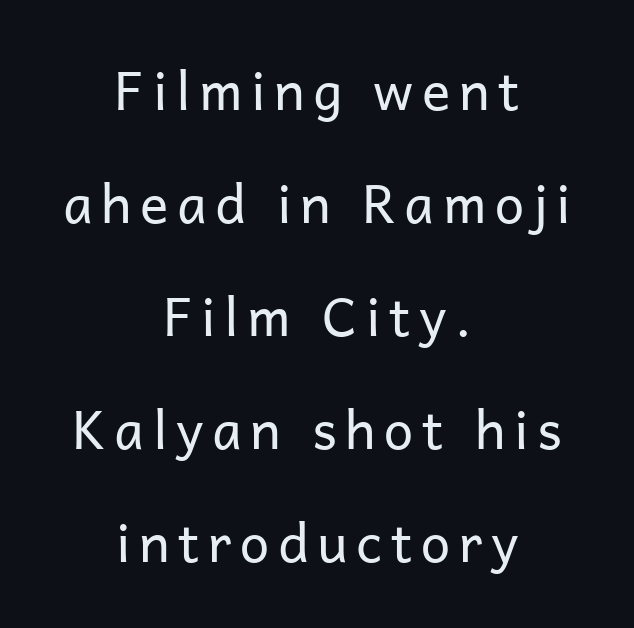
Which margin do the lines hug? Neither — every line sits in the middle. The typesetting does not lean heavy: it is not bold. The glyphs in this specimen are sans serif. The rendering uses a large line-height, opening up the rows. In terms of posture, this sample is upright.
